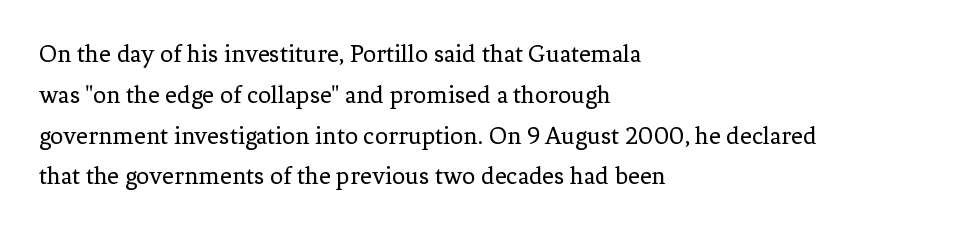
{"italic": "no", "bold": "no", "underline": "no", "align": "left", "line_spacing": "normal", "line_spacing_ratio": 1.57, "letter_spacing": "normal", "letter_spacing_em": 0.0, "glyph_px": 26}
